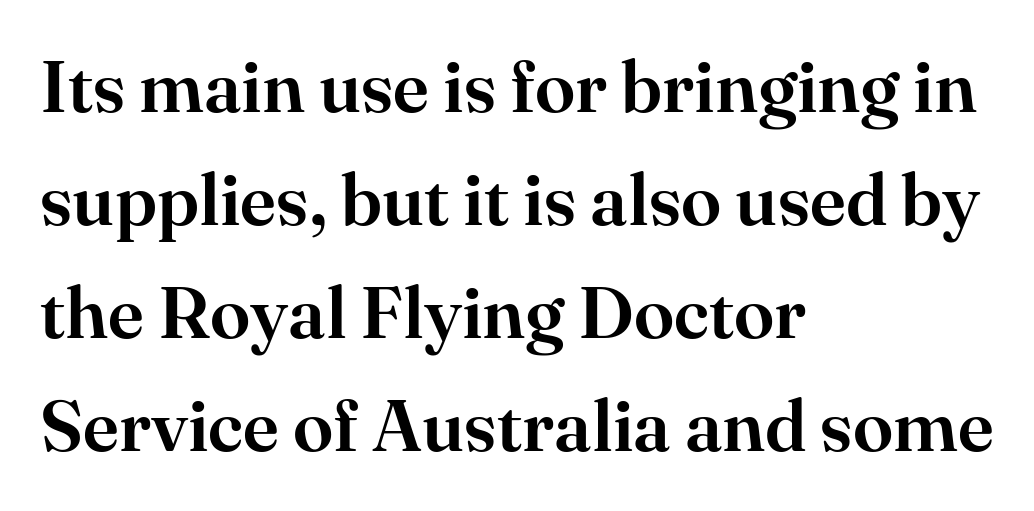
A typesetter would call this zero additional tracking. The font's upright variant was chosen for this text. Whoever set this chose a conventional vertical rhythm. The paragraph shown leans on its left margin. The passage shown is typed in a proportional face where columns would drift. Lines of text with bare space underneath.
